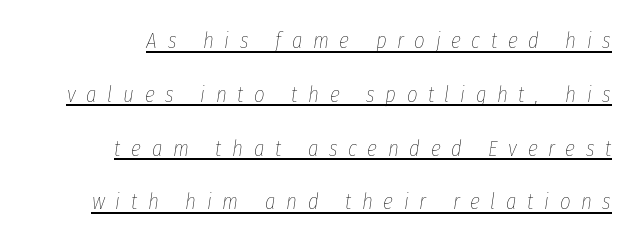
Q: Is the text bold? A: No.
Q: Is the text italic (slanted)? A: Yes, it leans right by about 8 degrees.
Q: Is the text underlined? A: Yes.
Q: How is the paragraph aligned? A: Right-aligned.
Q: Is the spacing between letters normal or unusually wide? A: Unusually wide.
Q: Is the spacing between lines tight, normal or loose? A: Loose.
